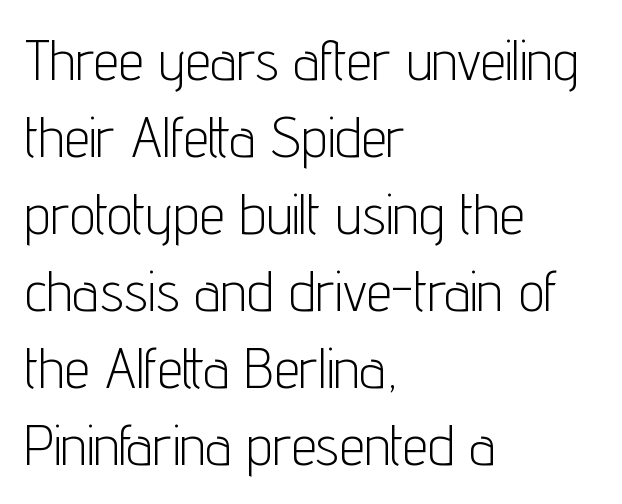
What's the leading like? Ordinary, nothing unusual. Looks like regular typesetting: each glyph gets only the width it needs. The gap between lines stays unmarked. Honestly, the letter spacing is just normal — you wouldn't notice it.
